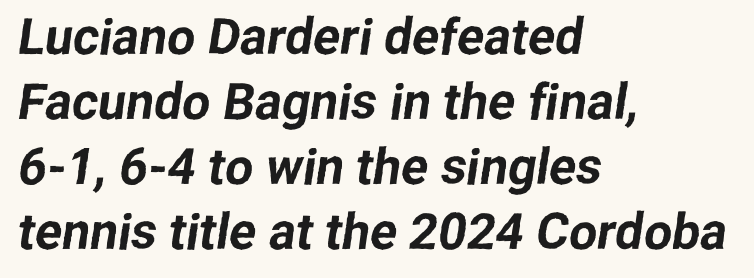
Type style note: lacks serifs. Teacher's note: observe the even left margin — that is flush-left alignment. The gaps between neighbouring characters are ordinary and unremarkable. Each letter keeps its own natural width here, so spacing adapts to shape.
